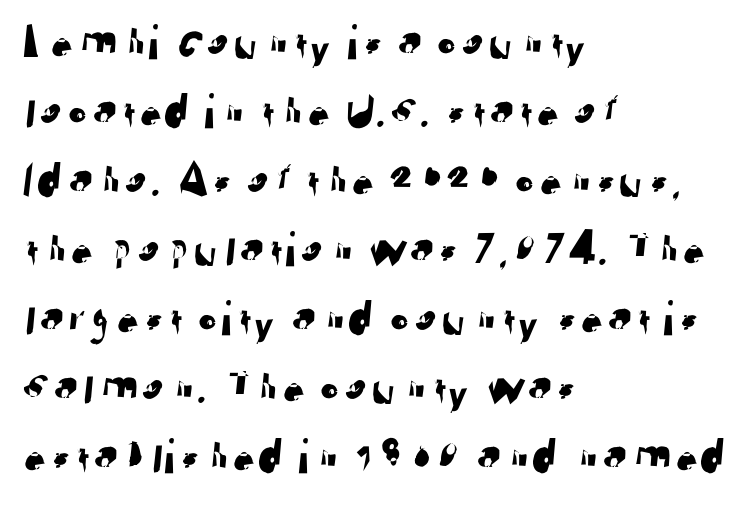
{"serif": "no", "width": "normal", "stroke_contrast": "low", "x_height": "medium", "monospaced": "no", "underline": "no", "align": "left", "line_spacing": "normal", "line_spacing_ratio": 1.38, "letter_spacing": "normal", "letter_spacing_em": 0.0, "glyph_px": 50}
